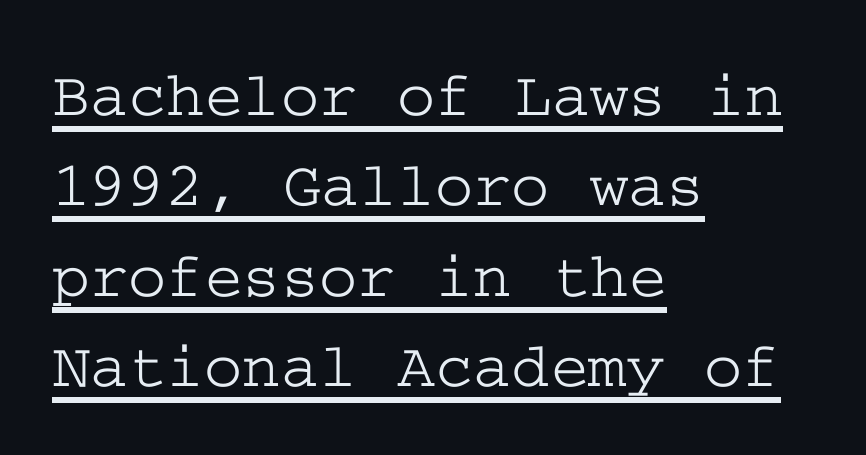
{"serif": "yes", "italic": "no", "width": "wide", "stroke_contrast": "low", "x_height": "medium", "underline": "yes", "align": "left", "line_spacing": "normal", "line_spacing_ratio": 1.39, "letter_spacing": "normal", "letter_spacing_em": 0.0, "glyph_px": 65}
